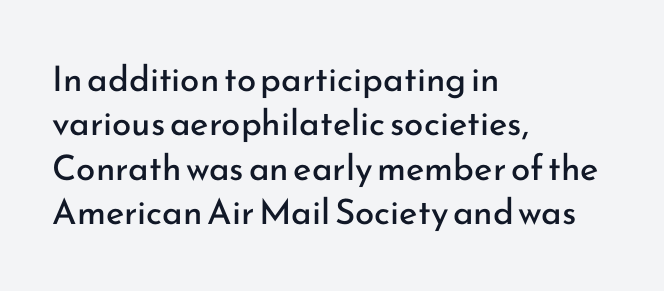
{"serif": "no", "italic": "no", "bold": "no", "weight": "regular", "width": "normal", "stroke_contrast": "low", "x_height": "small", "monospaced": "no", "underline": "no", "align": "left", "line_spacing": "normal", "line_spacing_ratio": 1.27, "letter_spacing": "normal", "letter_spacing_em": 0.0, "glyph_px": 35}
